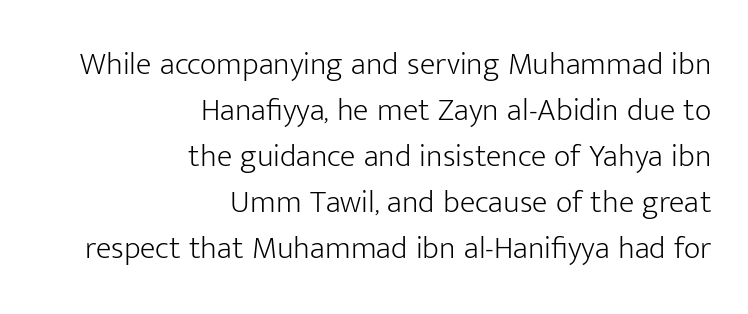
Q: Is the text bold? A: No.
Q: Is the text italic (slanted)? A: No, it is upright.
Q: Is the typeface a serif or a sans-serif typeface? A: Sans-serif.
Q: Is the text underlined? A: No.
Q: How is the paragraph aligned? A: Right-aligned.
Q: Is the spacing between letters normal or unusually wide? A: Normal.
Q: Is the spacing between lines tight, normal or loose? A: Normal.
Q: Width (condensed, normal, or wide)? A: Normal.
Q: Stroke contrast? A: Low.
Q: x-height? A: Medium.
Q: Monospaced? A: No.
